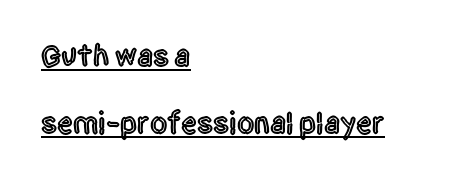
The image shows 31 px condensed sans-serif type, upright; set left-aligned, loose line spacing (2.15x), normal letter spacing, underlined; a large x-height.
